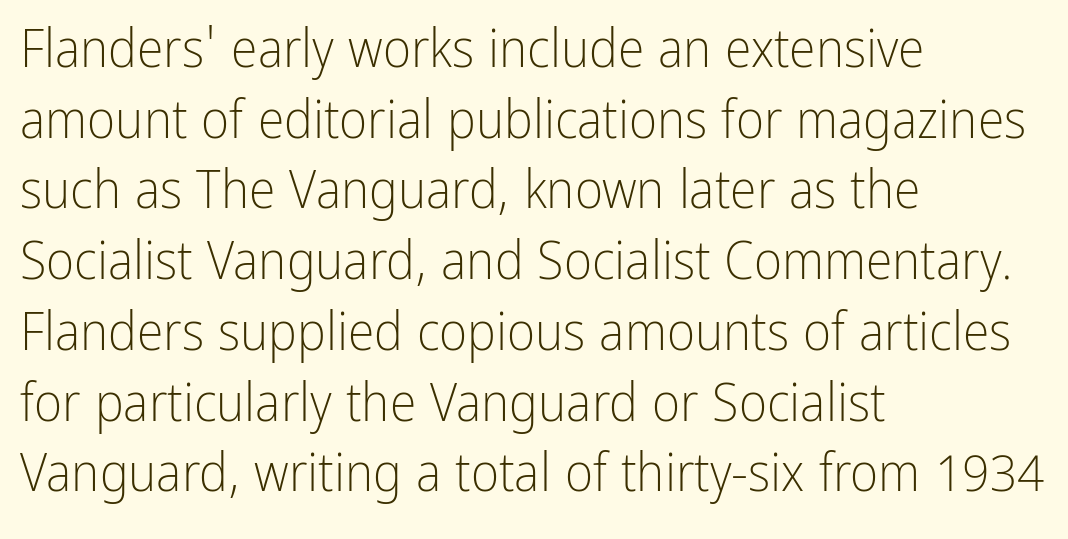
Teacher's note: observe the even left margin — that is flush-left alignment. This rendering employs a face without finishing strokes, i.e., a sans-serif. Letters have the restrained weight of plain body copy at most. Ordinary non-slanted type is in use.
